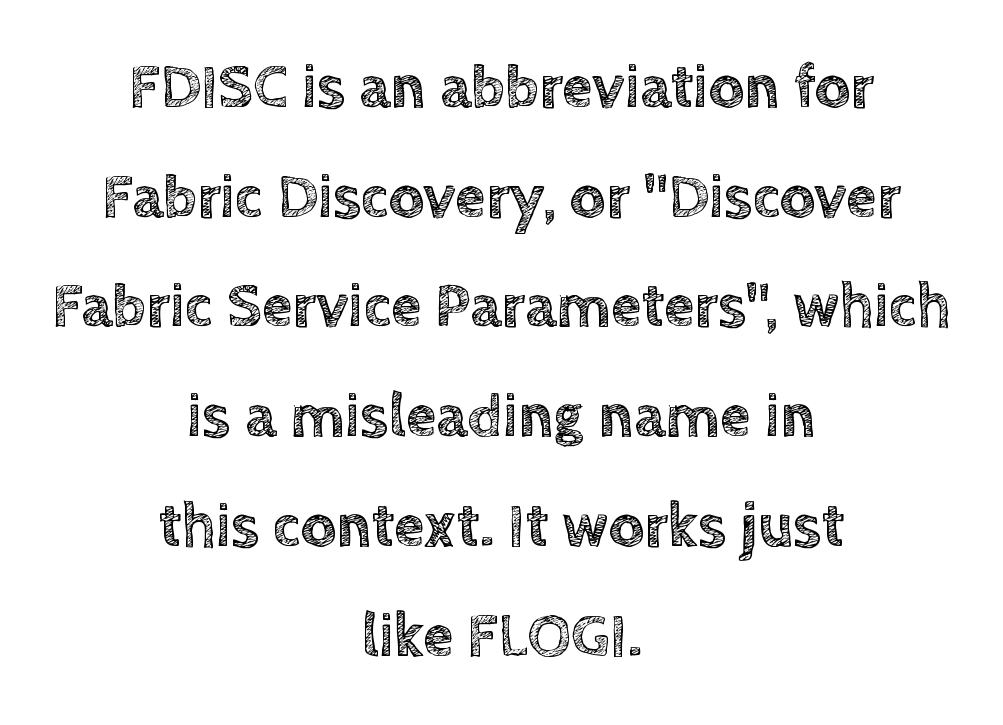
{"italic": "no", "width": "normal", "x_height": "large", "monospaced": "no", "underline": "no", "align": "center", "line_spacing_ratio": 1.77, "letter_spacing": "normal", "letter_spacing_em": 0.0, "glyph_px": 62}
